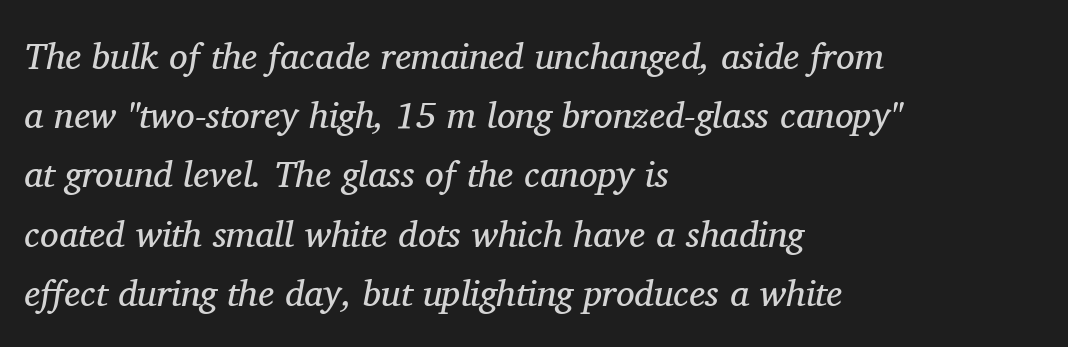
The image shows 37 px regular-weight serif type, italic (leaning right); set left-aligned, normal line spacing (1.6x), normal letter spacing, not underlined; medium stroke contrast and a medium x-height.
